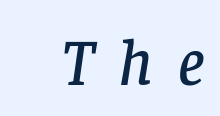
Q: Is the text italic (slanted)? A: Yes, it leans right by about 8 degrees.
Q: Is the typeface a serif or a sans-serif typeface? A: Serif.
Q: Is the text underlined? A: No.
Q: Is the spacing between letters normal or unusually wide? A: Unusually wide.
Q: Width (condensed, normal, or wide)? A: Normal.
Q: Stroke contrast? A: Low.
Q: x-height? A: Large.
Q: Monospaced? A: No.
